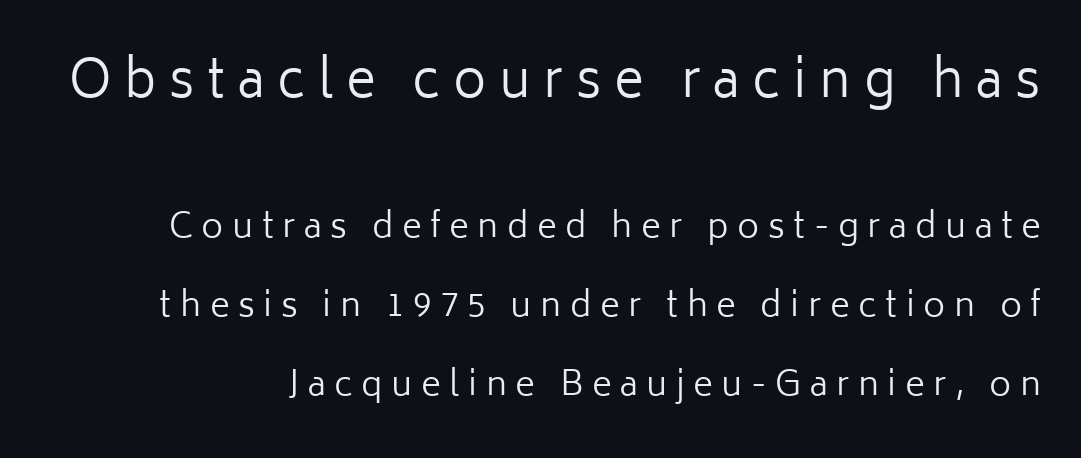
Q: Is the text bold? A: No.
Q: Is the text italic (slanted)? A: No, it is upright.
Q: Is the typeface a serif or a sans-serif typeface? A: Sans-serif.
Q: Is the text underlined? A: No.
Q: Is the spacing between letters normal or unusually wide? A: Unusually wide.
Q: Is the spacing between lines tight, normal or loose? A: Loose.
Q: Which block of text is set in a larger size, the first (top) or the second (bottom)? A: The first (top) one.
Q: Width (condensed, normal, or wide)? A: Normal.
Q: Stroke contrast? A: Low.
Q: x-height? A: Medium.
Q: Monospaced? A: No.
